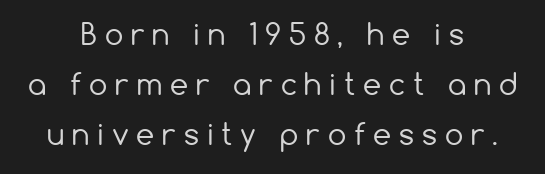
Q: Is the text bold? A: No.
Q: Is the text italic (slanted)? A: No, it is upright.
Q: Is the typeface a serif or a sans-serif typeface? A: Sans-serif.
Q: Is the text underlined? A: No.
Q: How is the paragraph aligned? A: Centered.
Q: Is the spacing between letters normal or unusually wide? A: Unusually wide.
Q: Width (condensed, normal, or wide)? A: Normal.
Q: Stroke contrast? A: Low.
Q: x-height? A: Medium.
Q: Monospaced? A: No.
